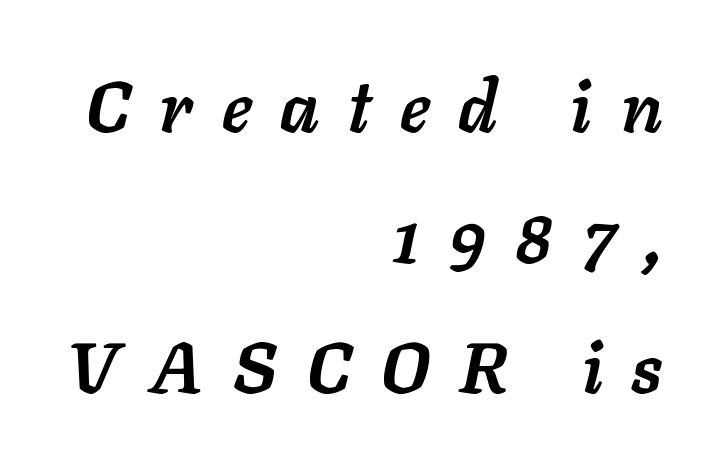
Q: Is the text bold? A: Yes.
Q: Is the text italic (slanted)? A: Yes, it leans right by about 11 degrees.
Q: Is the text underlined? A: No.
Q: How is the paragraph aligned? A: Right-aligned.
Q: Is the spacing between letters normal or unusually wide? A: Unusually wide.
Q: Width (condensed, normal, or wide)? A: Normal.
Q: Stroke contrast? A: Low.
Q: x-height? A: Medium.
Q: Monospaced? A: No.
